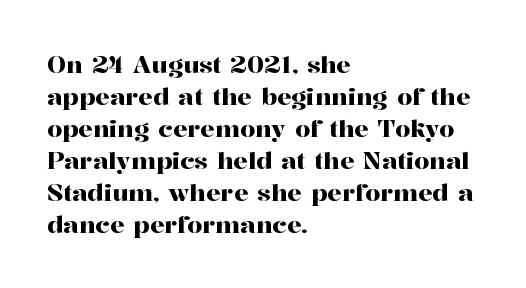
No italicization has been applied; the sample stays upright. The vertical gap from one line to the next is medium. Standard letterfit; no display-style spreading of the glyphs. The passage is arranged the way most books set body copy — flush left. Rule under the text: the space is simply empty.
